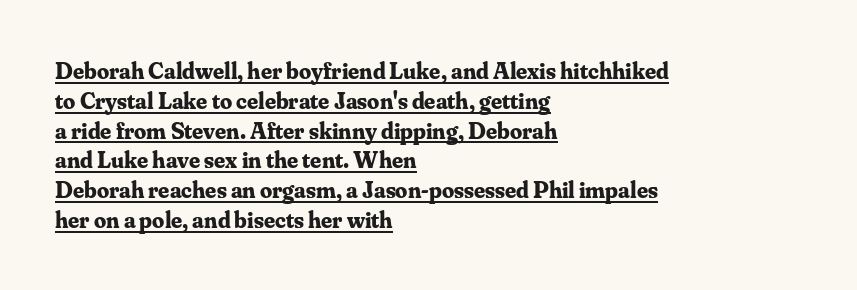
Tall strokes in this sample are plumb rather than angled. Quick note: underline on. Line beginnings align vertically; line endings do not. Thick stems and heavy bowls — unmistakably bold.
